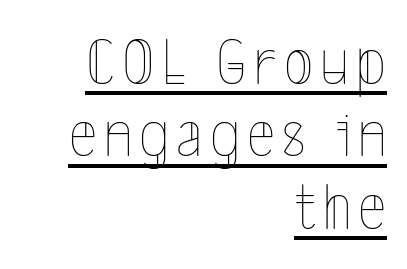
The image shows 67 px thin, condensed type, upright; set right-aligned, tight line spacing (1.08x), underlined; a medium x-height.
